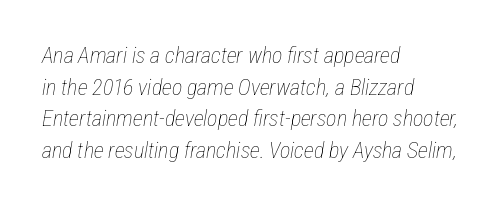
Nothing unusual about the tracking: characters are spaced as the font intends. Designer's note — italics engaged. The typesetter chose a ragged-right arrangement here. Stroke thickness stays within the range of a standard reading face or lighter. The rendering uses a moderate line-height, typical for paragraphs.
